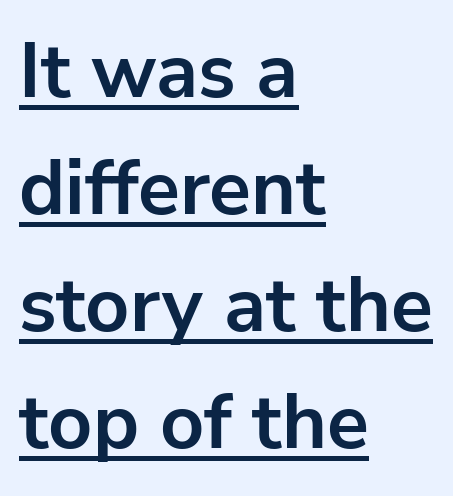
{"serif": "no", "italic": "no", "bold": "yes", "weight": "bold", "width": "normal", "stroke_contrast": "low", "x_height": "medium", "monospaced": "no", "underline": "yes", "align": "left", "line_spacing": "normal", "line_spacing_ratio": 1.52, "letter_spacing": "normal", "letter_spacing_em": 0.0, "glyph_px": 77}
